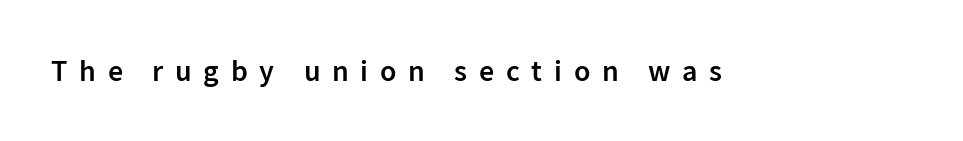
Spacing between characters has been opened up far beyond the box default. Check under the words: just untouched page. The letters stand straight up with perfectly vertical stems. The letters advance in unequal steps, a hallmark of proportional type. Are there feet on the stems? There aren't — it's a sans.
